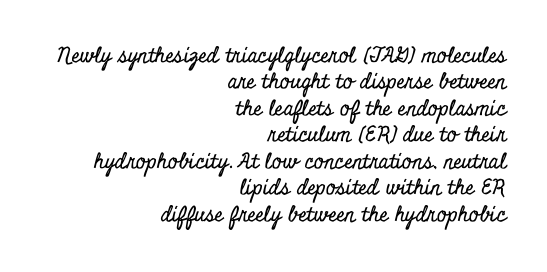
The image shows 21 px text type; set right-aligned, normal line spacing (1.26x), normal letter spacing, not underlined.
